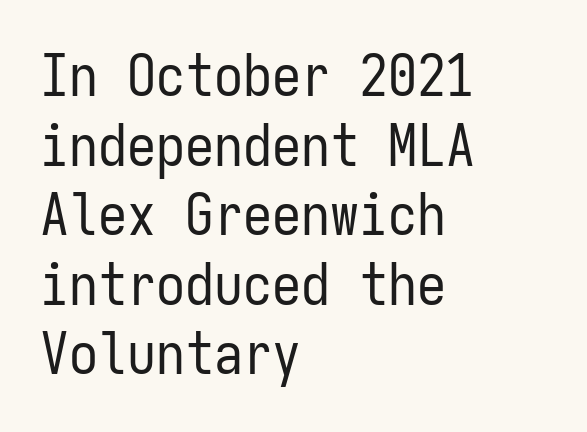
This sample has the even, mechanical cadence of fixed-width lettering. If you drew a line through each stem, it would be perfectly vertical. These glyphs show unthickened strokes, regular width or finer. This sample is left-justified, so line endings fall wherever the words run out.
